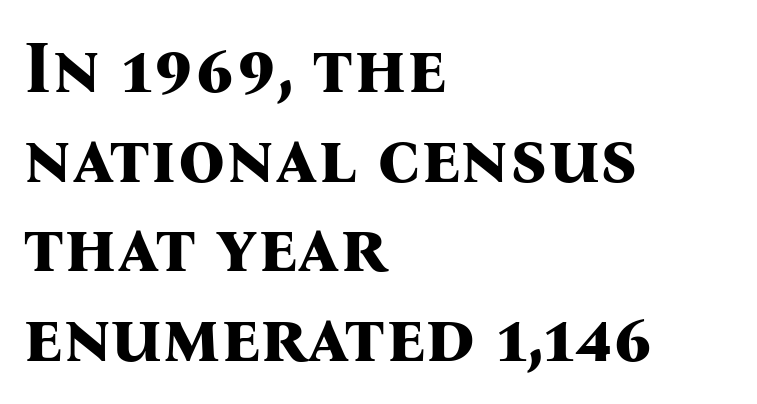
Q: Is the text bold? A: Yes.
Q: Is the text italic (slanted)? A: No, it is upright.
Q: Is the typeface a serif or a sans-serif typeface? A: Serif.
Q: Is the text underlined? A: No.
Q: How is the paragraph aligned? A: Left-aligned.
Q: Is the spacing between letters normal or unusually wide? A: Normal.
Q: Width (condensed, normal, or wide)? A: Normal.
Q: Stroke contrast? A: Medium.
Q: x-height? A: Medium.
Q: Monospaced? A: No.
